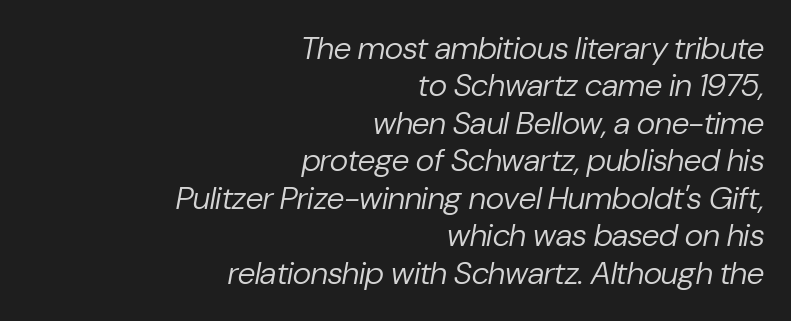
Q: Is the text bold? A: No.
Q: Is the text italic (slanted)? A: Yes, it leans right by about 10 degrees.
Q: Is the text underlined? A: No.
Q: How is the paragraph aligned? A: Right-aligned.
Q: Is the spacing between letters normal or unusually wide? A: Normal.
Q: Width (condensed, normal, or wide)? A: Normal.
Q: Stroke contrast? A: Low.
Q: x-height? A: Medium.
Q: Monospaced? A: No.
